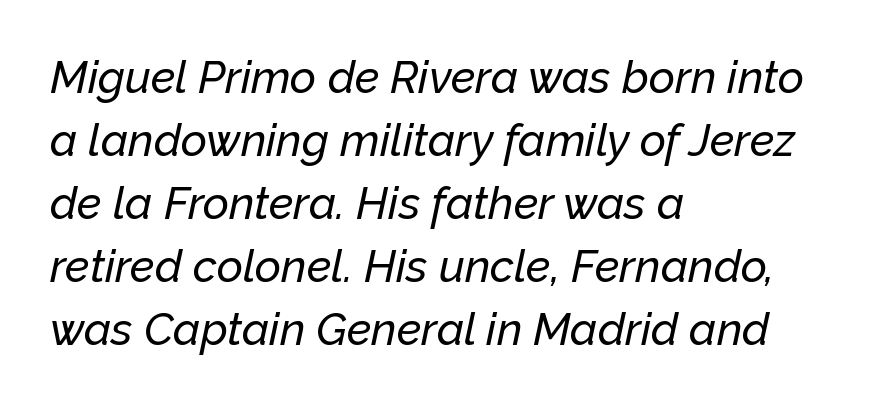
{"italic": "yes", "lean": "right", "slant_degrees": 12, "width": "normal", "stroke_contrast": "low", "x_height": "medium", "monospaced": "no", "underline": "no", "align": "left", "line_spacing": "normal", "line_spacing_ratio": 1.4, "letter_spacing": "normal", "letter_spacing_em": 0.0, "glyph_px": 45}
